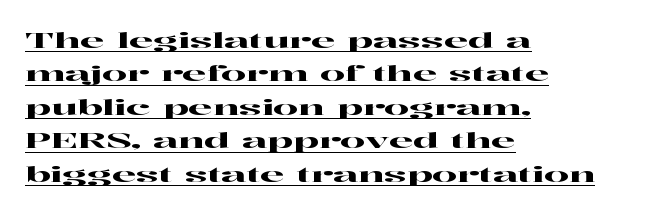
Q: Is the text italic (slanted)? A: No, it is upright.
Q: Is the text underlined? A: Yes.
Q: How is the paragraph aligned? A: Left-aligned.
Q: Is the spacing between letters normal or unusually wide? A: Normal.
Q: Is the spacing between lines tight, normal or loose? A: Normal.
